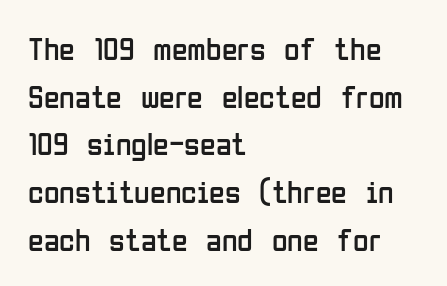
Q: Is the text bold? A: No.
Q: Is the text italic (slanted)? A: No, it is upright.
Q: Is the typeface a serif or a sans-serif typeface? A: Sans-serif.
Q: Is the text underlined? A: No.
Q: How is the paragraph aligned? A: Left-aligned.
Q: Is the spacing between letters normal or unusually wide? A: Normal.
Q: Is the spacing between lines tight, normal or loose? A: Normal.
Q: Width (condensed, normal, or wide)? A: Condensed.
Q: Stroke contrast? A: Low.
Q: x-height? A: Medium.
Q: Monospaced? A: No.
